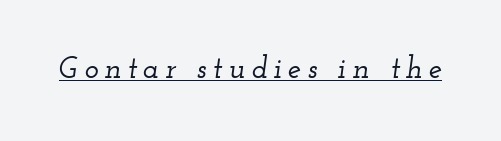
Q: Is the text italic (slanted)? A: Yes, it leans right by about 12 degrees.
Q: Is the typeface a serif or a sans-serif typeface? A: Serif.
Q: Is the text underlined? A: Yes.
Q: Is the spacing between letters normal or unusually wide? A: Unusually wide.
Q: Width (condensed, normal, or wide)? A: Wide.
Q: Stroke contrast? A: Low.
Q: x-height? A: Small.
Q: Monospaced? A: No.
